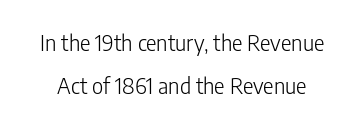
{"italic": "no", "bold": "no", "underline": "no", "line_spacing": "loose", "line_spacing_ratio": 1.95, "letter_spacing": "normal", "letter_spacing_em": 0.0, "glyph_px": 22}
